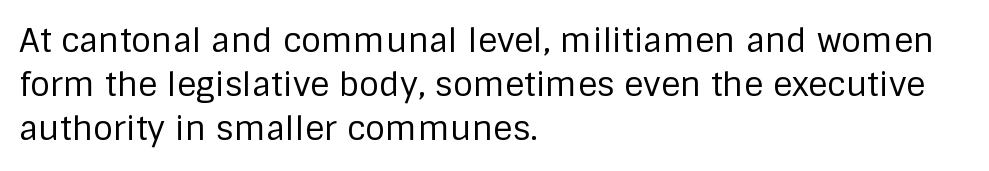
The image shows 33 px regular-weight sans-serif type, upright; set left-aligned, normal line spacing (1.34x), normal letter spacing, not underlined; low stroke contrast and a large x-height.
